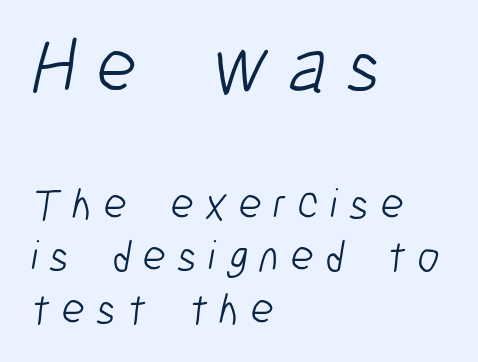
This reads as an unemphasized weight, regular at the heaviest. The space beneath each line is pristine and unruled. This sample uses expanded letter spacing, leaving extra air between glyphs. Alignment: flush left. You can tell from the bare stems that sans-serif type was used.
